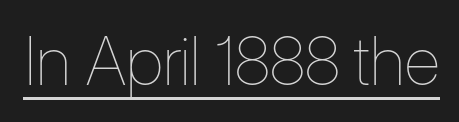
The words here are underlined. You could not count columns in this text — the font is proportionally spaced. Caption: standard tracking, unaltered. Notice how the stems are strictly vertical — no italics here. Letters have the restrained weight of plain body copy at most.
